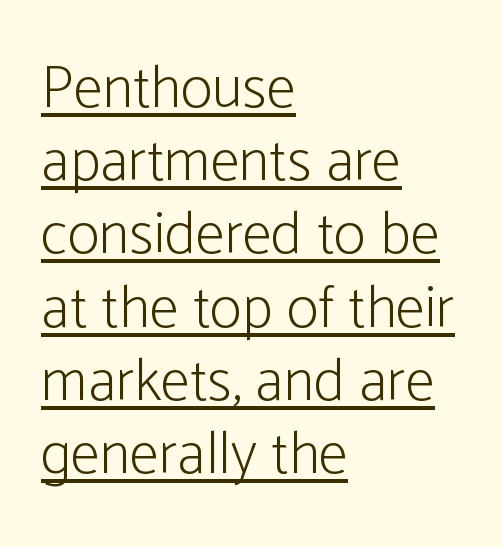
These lines were composed using upright roman letters. Bold? No — there's no thickening of the strokes. Horizontal alignment here is leftward, the default for most running prose. Is the letter spacing exaggerated? No — it looks like the ordinary default. Examine the stroke ends and you'll find no serifs. Looks like regular typesetting: each glyph gets only the width it needs.
